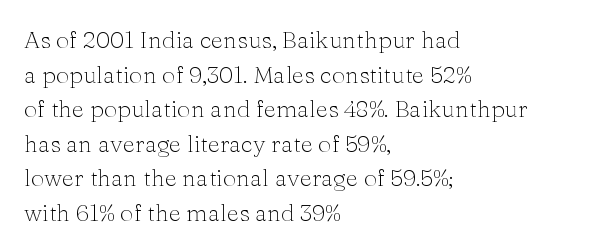
The image shows 24 px text type, upright; set left-aligned, normal line spacing (1.44x), normal letter spacing, not underlined.
